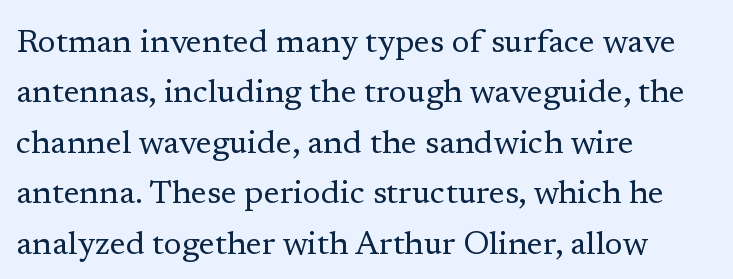
{"serif": "yes", "italic": "no", "bold": "no", "weight": "regular", "width": "normal", "stroke_contrast": "low", "x_height": "medium", "monospaced": "no", "underline": "no", "align": "left", "line_spacing": "normal", "line_spacing_ratio": 1.53, "letter_spacing": "normal", "letter_spacing_em": 0.0, "glyph_px": 33}
